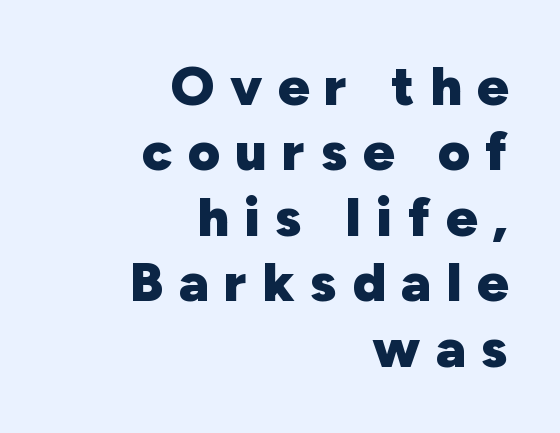
The image shows 55 px heavy sans-serif type, upright; set right-aligned, line spacing 1.19x, unusually wide letter spacing (+0.28 em), not underlined; low stroke contrast and a medium x-height.
